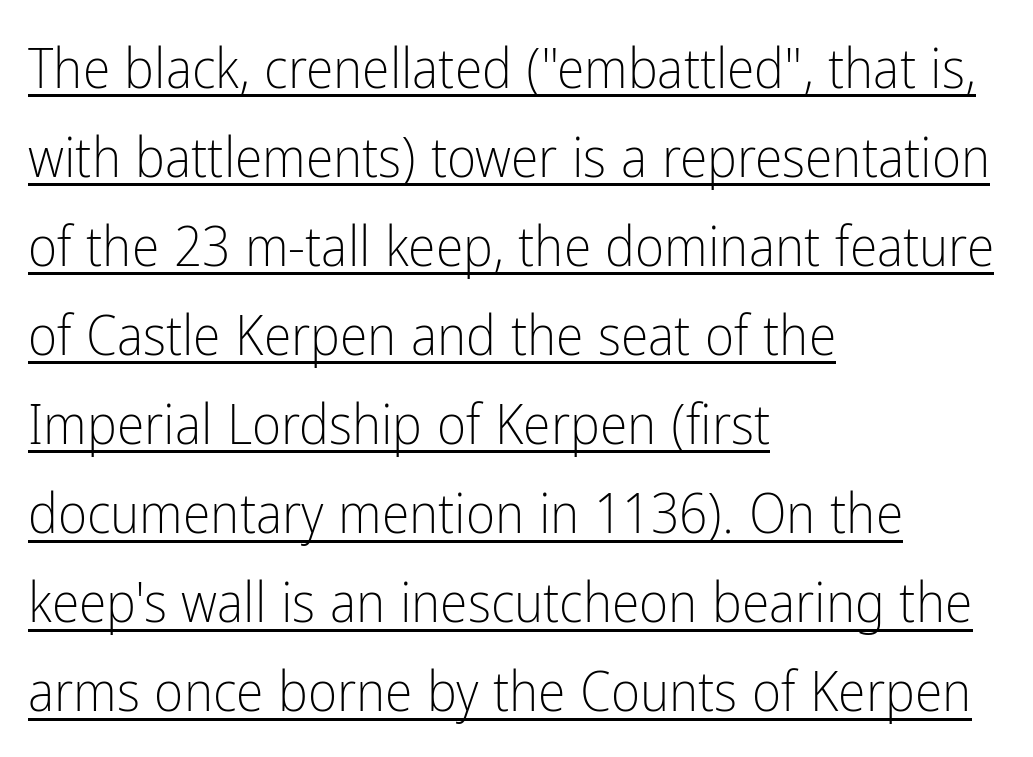
{"serif": "no", "italic": "no", "bold": "no", "weight": "light", "width": "condensed", "stroke_contrast": "low", "x_height": "medium", "monospaced": "no", "underline": "yes", "align": "left", "line_spacing": "normal", "line_spacing_ratio": 1.59, "letter_spacing": "normal", "letter_spacing_em": 0.0, "glyph_px": 56}
